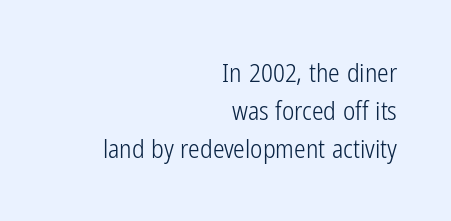
The image shows 26 px text type, upright; set right-aligned, normal line spacing (1.47x), normal letter spacing, not underlined.
